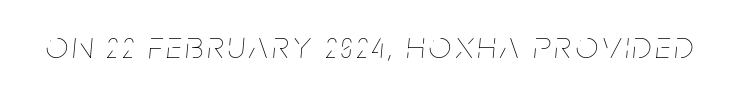
Q: Is the text bold? A: No.
Q: Is the text italic (slanted)? A: Yes, it leans right by about 5 degrees.
Q: Is the text underlined? A: No.
Q: Width (condensed, normal, or wide)? A: Condensed.
Q: Stroke contrast? A: Low.
Q: x-height? A: Large.
Q: Monospaced? A: No.
